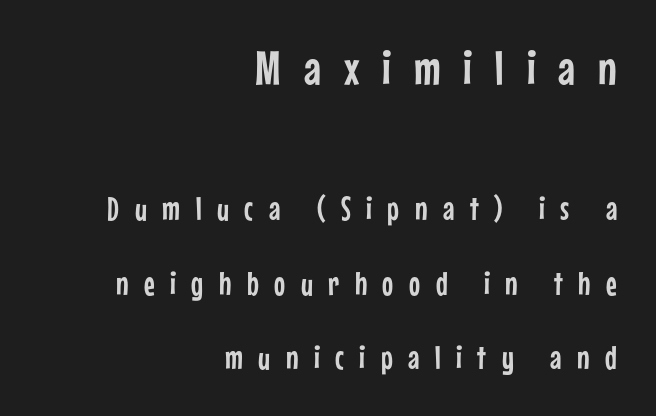
The passage shown is not underscored anywhere. Italic: no, the glyphs are upright roman. Reading down the column, the eye jumps a long way to each next line. This sample has the flowing, uneven cadence of proportional lettering. The type family on display is of the sans-serif kind. This sample uses expanded letter spacing, leaving extra air between glyphs.
